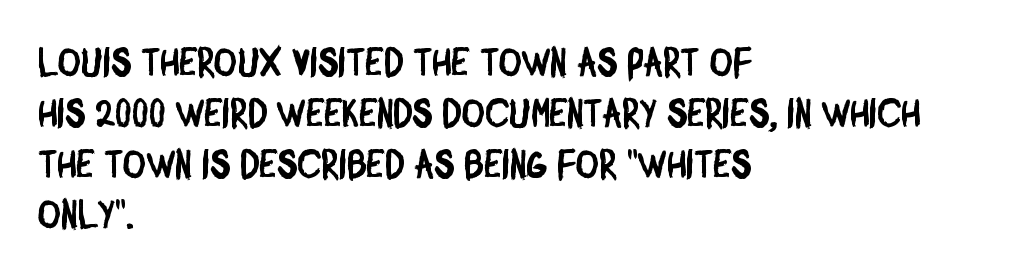
{"serif": "no", "width": "condensed", "stroke_contrast": "low", "x_height": "large", "monospaced": "no", "underline": "no", "align": "left", "line_spacing": "normal", "line_spacing_ratio": 1.27, "letter_spacing": "normal", "letter_spacing_em": 0.0, "glyph_px": 40}
